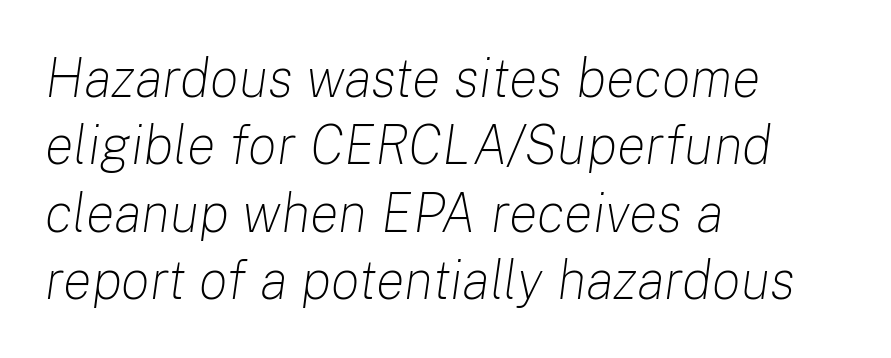
The image shows 54 px light type, italic (leaning right); set left-aligned, normal line spacing (1.25x), normal letter spacing, not underlined; low stroke contrast and a medium x-height.
